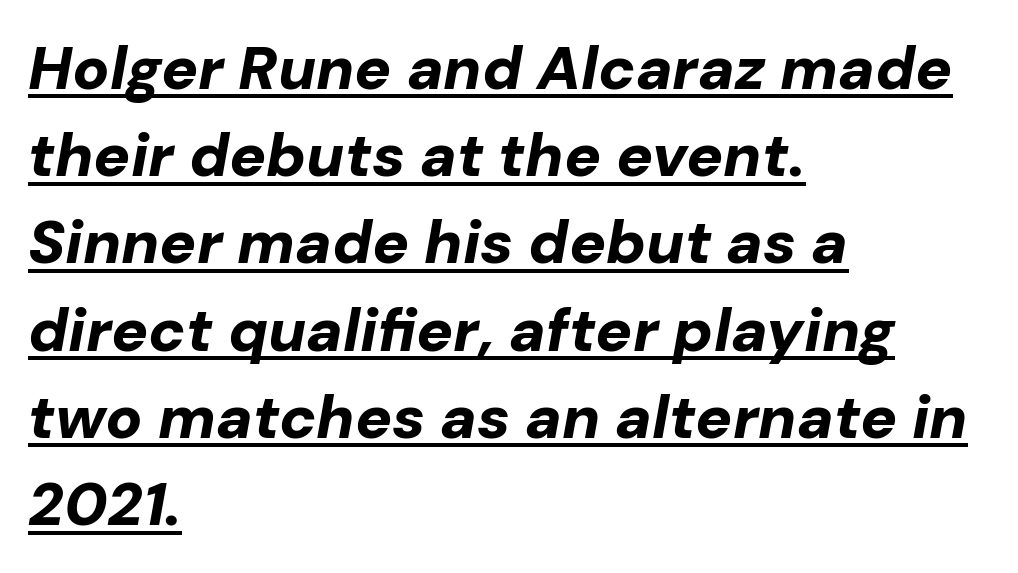
The image shows 61 px bold type, italic (leaning right); set left-aligned, normal line spacing (1.43x), normal letter spacing, underlined; low stroke contrast and a medium x-height.
